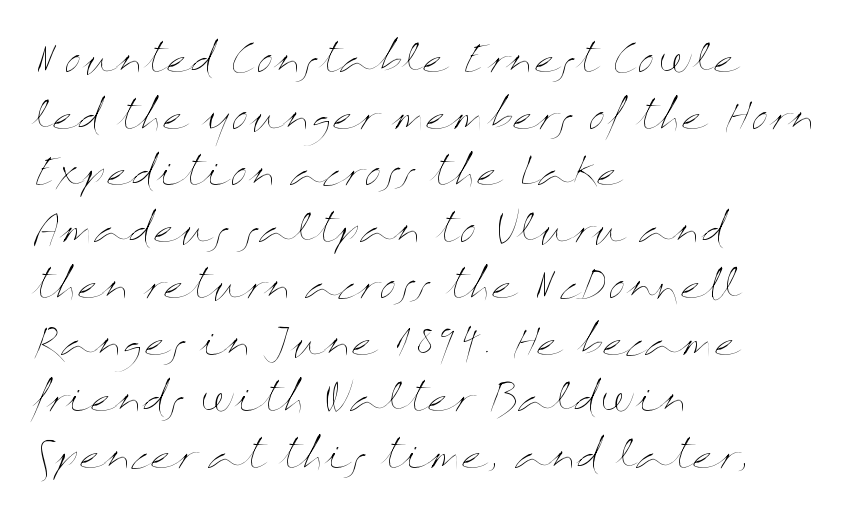
{"bold": "no", "weight": "thin", "width": "wide", "stroke_contrast": "medium", "x_height": "medium", "monospaced": "no", "underline": "no", "align": "left", "line_spacing": "normal", "line_spacing_ratio": 1.45, "letter_spacing": "normal", "letter_spacing_em": 0.0, "glyph_px": 39}
